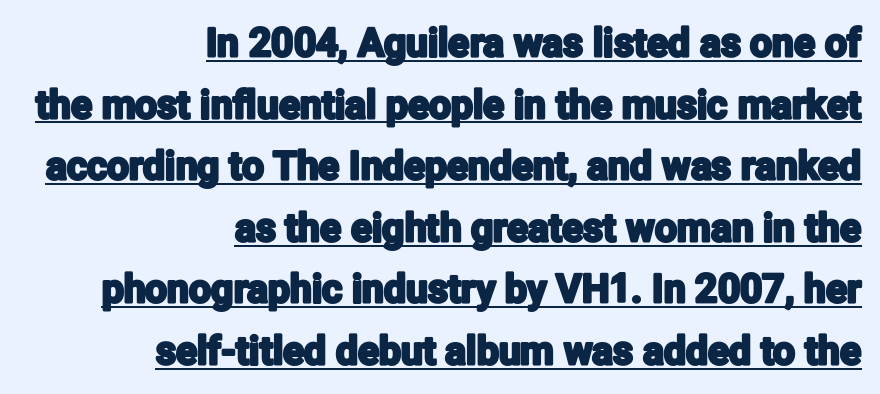
Q: Is the text italic (slanted)? A: No, it is upright.
Q: Is the typeface a serif or a sans-serif typeface? A: Sans-serif.
Q: Is the text underlined? A: Yes.
Q: How is the paragraph aligned? A: Right-aligned.
Q: Is the spacing between letters normal or unusually wide? A: Normal.
Q: Is the spacing between lines tight, normal or loose? A: Normal.
Q: Width (condensed, normal, or wide)? A: Condensed.
Q: Stroke contrast? A: Low.
Q: x-height? A: Medium.
Q: Monospaced? A: No.
